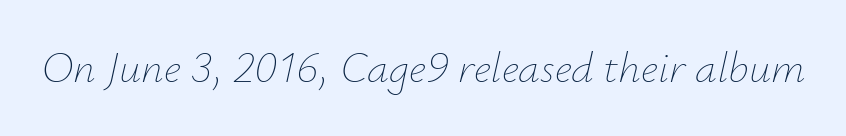
The image shows 44 px thin type, italic (leaning right); set normal letter spacing, not underlined; low stroke contrast and a small x-height.
